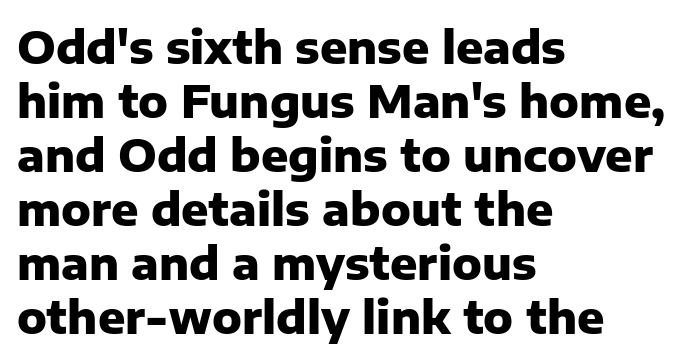
{"serif": "no", "italic": "no", "bold": "yes", "weight": "heavy", "width": "normal", "stroke_contrast": "low", "x_height": "medium", "monospaced": "no", "underline": "no", "align": "left", "line_spacing_ratio": 1.2, "letter_spacing": "normal", "letter_spacing_em": 0.0, "glyph_px": 45}
